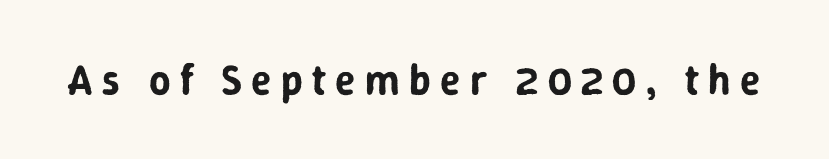
A typesetter would call this proportional, since set widths differ per character. Letter spacing: wide. A roman cut, with each character standing at attention. Plain, unruled lines of type. The glyphs in this specimen are sans serif.
